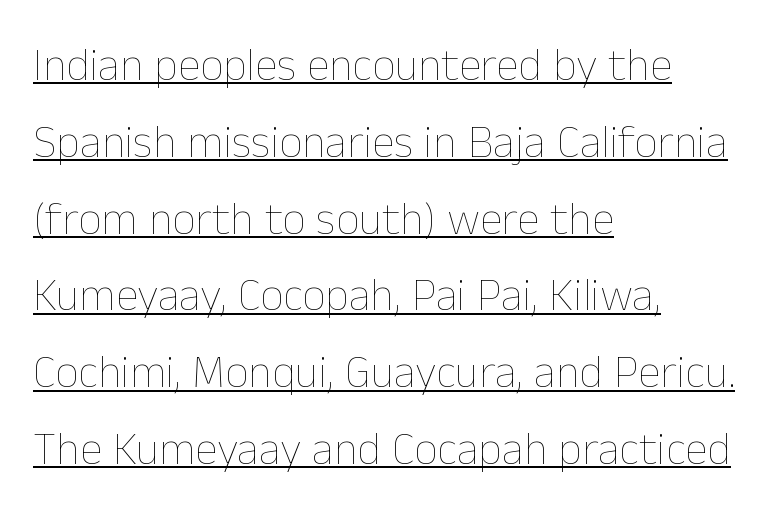
The image shows 46 px thin type, upright; set left-aligned, normal line spacing (1.67x), normal letter spacing, underlined; low stroke contrast and a medium x-height.
